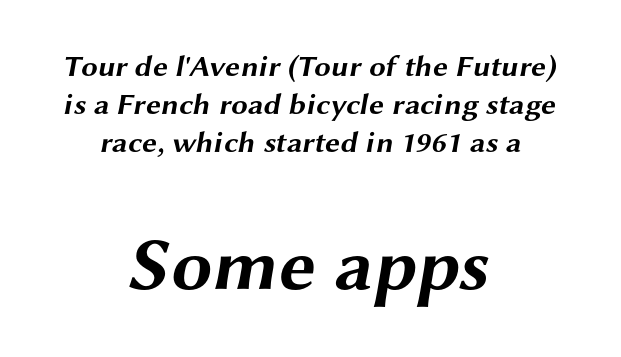
The image shows 74 px bold, wide sans-serif type; set centered, normal line spacing (1.26x), normal letter spacing, not underlined; the second (bottom) block is 2.47x larger; medium stroke contrast and a medium x-height.
